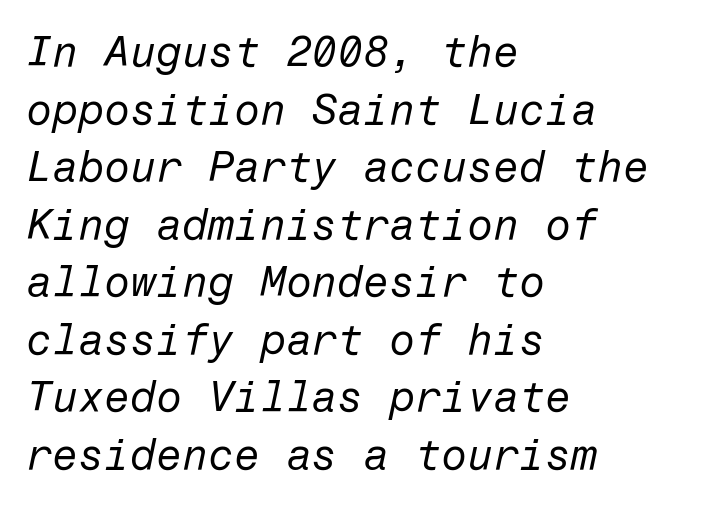
{"italic": "yes", "lean": "right", "slant_degrees": 12, "bold": "no", "weight": "regular", "width": "normal", "stroke_contrast": "low", "x_height": "medium", "underline": "no", "align": "left", "line_spacing": "normal", "line_spacing_ratio": 1.37, "letter_spacing": "normal", "letter_spacing_em": 0.0, "glyph_px": 42}
